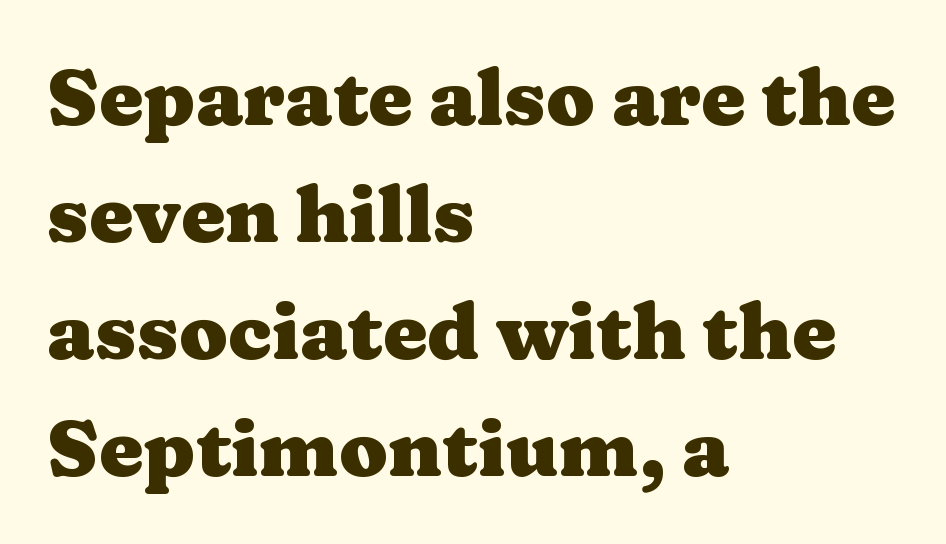
The image shows 79 px heavy, wide serif type, upright; set left-aligned, normal line spacing (1.48x), normal letter spacing, not underlined; medium stroke contrast and a medium x-height.
